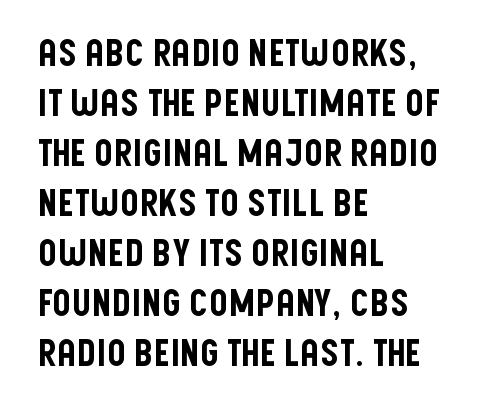
The image shows 37 px condensed sans-serif type, upright; set left-aligned, normal line spacing (1.35x), normal letter spacing, not underlined; low stroke contrast and a large x-height.
